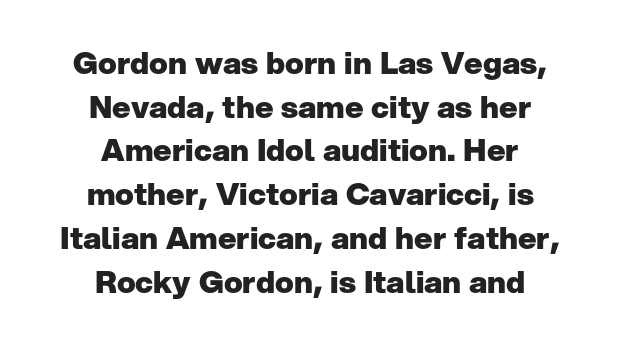
Horizontally, the lines are justified to the midpoint only. The letters advance in unequal steps, a hallmark of proportional type. Type without underlining. The block of text has a typical density, with ordinary space between rows. The tracking reads as untouched default to a designer's eye.
